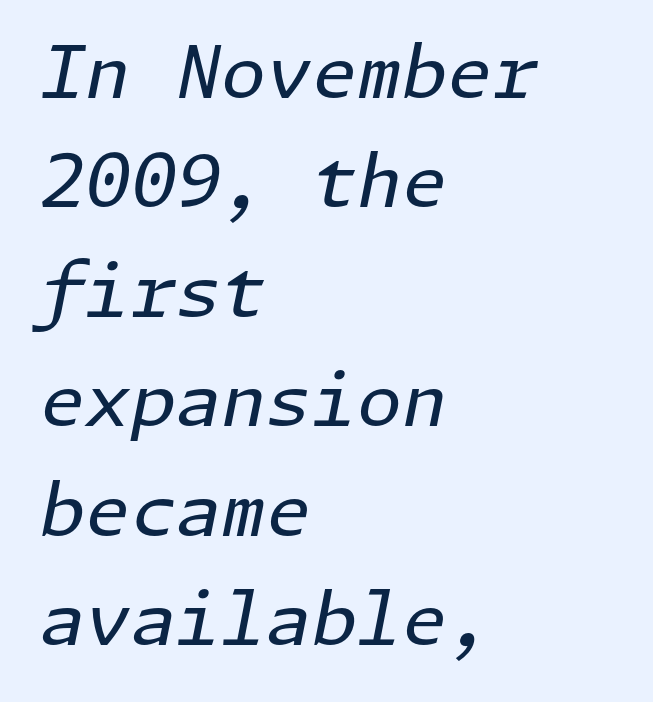
Vertical spacing — default. The letterforms sit shoulder to shoulder at normal distance. The lettering tilts uniformly, giving the passage an italic look. A light-to-regular cut is what we see here. Compared with a centered layout, this one pins lines to the left instead. Clear beneath every line of the passage.
